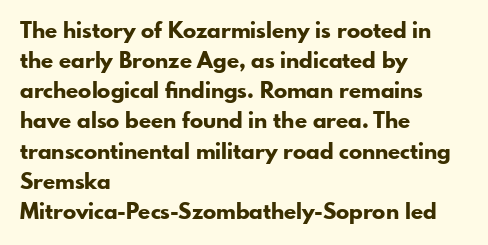
The image shows 22 px bold type, upright; set left-aligned, normal line spacing (1.37x), normal letter spacing, not underlined.
